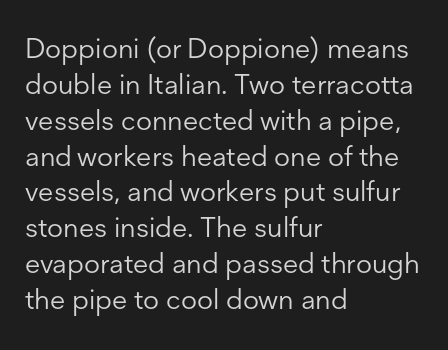
The image shows 28 px light sans-serif type, upright; set left-aligned, normal line spacing (1.28x), normal letter spacing, not underlined; low stroke contrast and a medium x-height.
